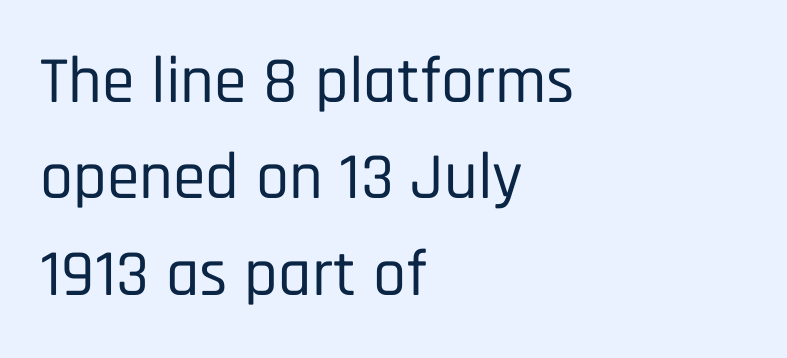
Horizontal bands of white between lines are of average thickness. Does the copy run flush right? No — it runs flush left. A typesetter would call this proportional, since set widths differ per character. The glyphs are unaccompanied by any horizontal stroke below them.
